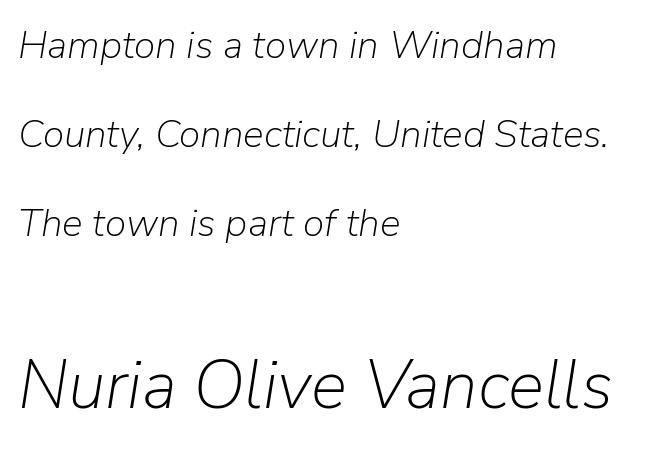
The strip under each line holds only bare page. Between these two stacked blocks, the lower one wins on size. A typesetter would call this zero additional tracking. The designer dialed line spacing up above the default. Note the varied advance widths — an 'i' is clearly narrower than an 'm'. A quiet, ordinary-to-light weight characterises the typeface.
